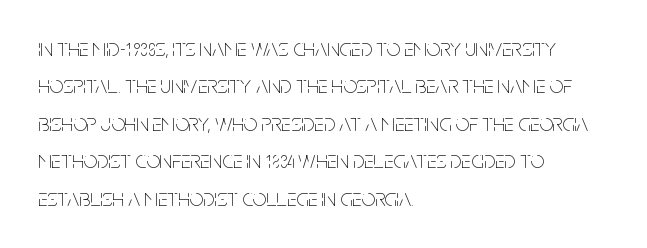
The image shows 24 px text type, upright; set left-aligned, normal line spacing (1.56x), normal letter spacing, not underlined.
